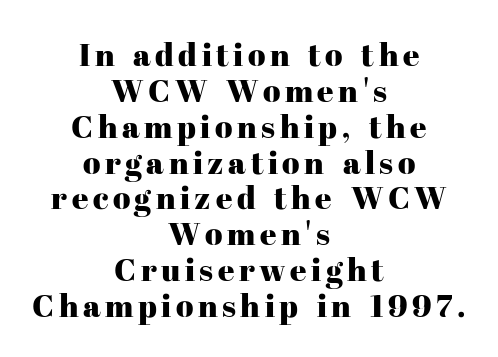
{"serif": "yes", "italic": "no", "width": "normal", "stroke_contrast": "high", "x_height": "medium", "monospaced": "no", "underline": "no", "align": "center", "line_spacing": "tight", "line_spacing_ratio": 1.12, "glyph_px": 32}
